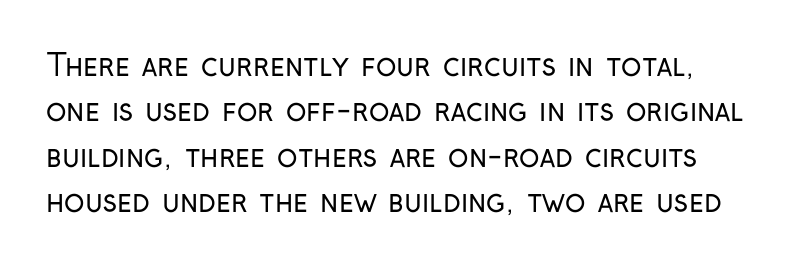
Leading: standard. A quiet, ordinary-to-light weight characterises the typeface. This rendering leaves character spacing at its baseline value. Proportional: the letters do not fall into vertical columns.
